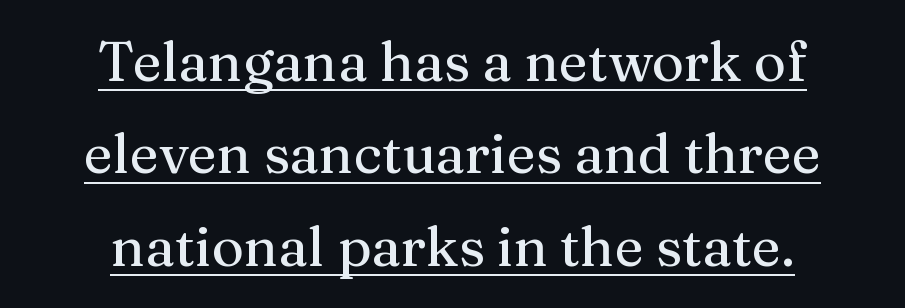
Upright lettering throughout. This block has exactly the height ordinary leading produces. Each line of the rendering has a horizontal stroke beneath the glyphs. Check where the strokes stop: tiny serifs finish them off. The typesetter chose a symmetrical, centered arrangement here. The letters sit at their default tracking, neither squeezed nor spread.
